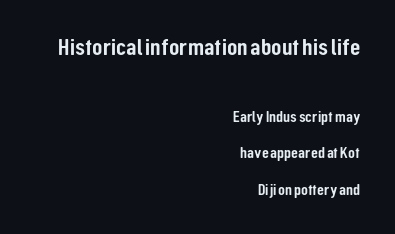
The image shows 24 px text type, upright; set right-aligned, loose line spacing (2.28x), normal letter spacing, not underlined; the first (top) block is 1.5x larger.
